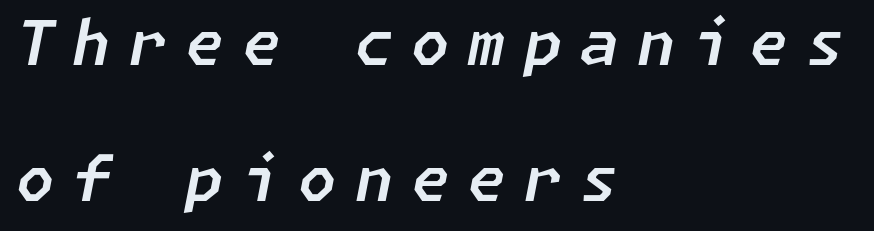
The words here are not underlined. Substantial extra tracking has been applied to these lines. Honestly, the rows look like they've been pulled way apart. This rendering uses left alignment, leaving the right contour irregular. Compared with ordinary roman type, these characters are visibly tilted.
